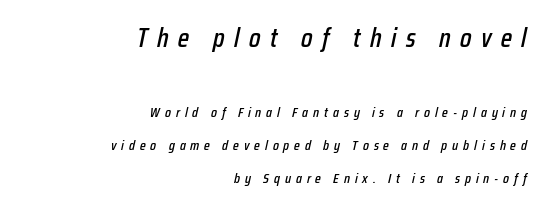
Descenders hang freely into open space. Yep, that's italic — everything's leaning. Horizontally, the lines are justified to the trailing edge only. The emphasis by scale lands on block number one, above. Reading down the column, the eye jumps a long way to each next line. Words appear elongated and porous because spacing is wide.
